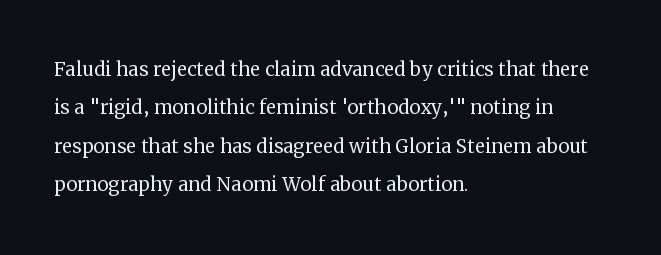
{"italic": "no", "bold": "no", "underline": "no", "align": "left", "line_spacing": "normal", "line_spacing_ratio": 1.54, "letter_spacing": "normal", "letter_spacing_em": 0.0, "glyph_px": 25}
